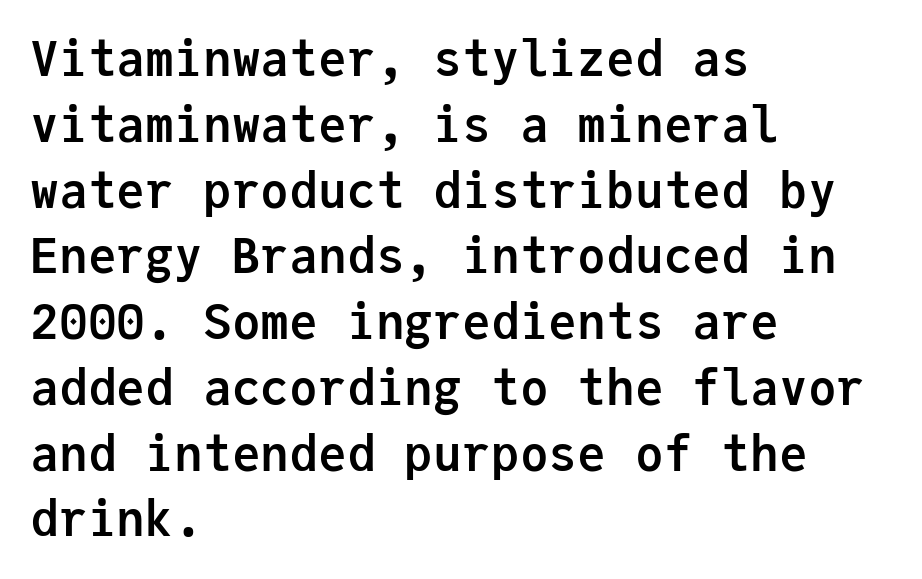
The image shows 48 px semibold sans-serif type, upright, monospaced; set left-aligned, normal line spacing (1.37x), normal letter spacing, not underlined; low stroke contrast and a medium x-height.
